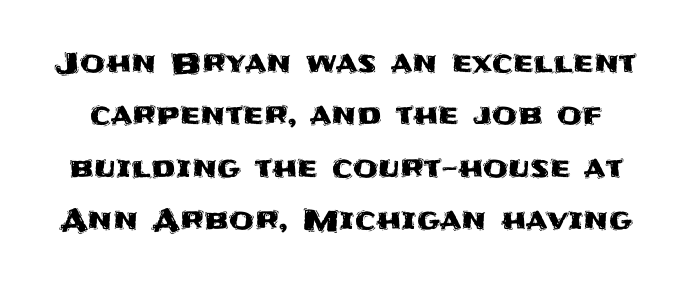
Is this a fixed-width face? No — the glyphs have proportional, varying widths. Each word holds together tightly as a unit, with standard inter-letter gaps. Any mark beneath the type? The region is blank. The glyphs in this specimen are sans serif. It's the straight-up-and-down kind of type.
